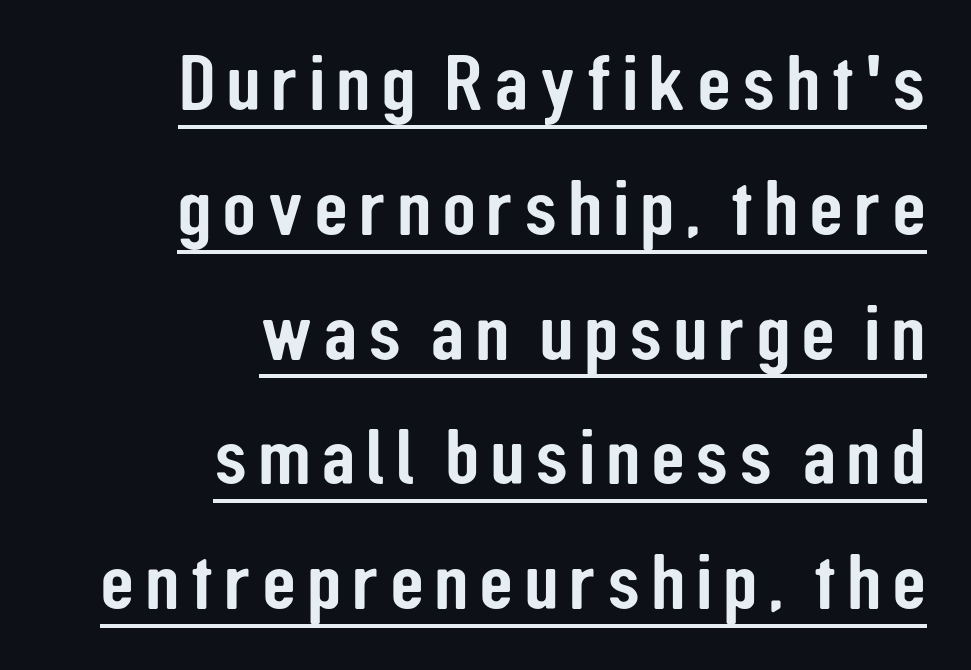
Looks like regular typesetting: each glyph gets only the width it needs. Casual observation: everything's shoved over to the right. Each new line begins a customary step beneath the previous one. Observe the absence of serifs on each vertical stroke in this sample.
